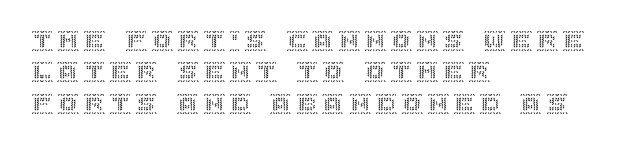
Q: Is the text italic (slanted)? A: No, it is upright.
Q: Is the text underlined? A: No.
Q: How is the paragraph aligned? A: Left-aligned.
Q: Is the spacing between letters normal or unusually wide? A: Unusually wide.
Q: Is the spacing between lines tight, normal or loose? A: Normal.
